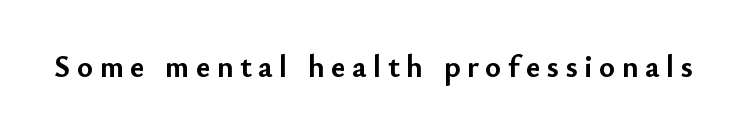
The image shows 31 px semibold sans-serif type, upright; set unusually wide letter spacing (+0.21 em), not underlined; low stroke contrast and a small x-height.
